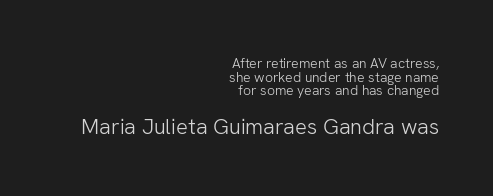
Q: Is the text bold? A: No.
Q: Is the text italic (slanted)? A: No, it is upright.
Q: Is the text underlined? A: No.
Q: How is the paragraph aligned? A: Right-aligned.
Q: Is the spacing between letters normal or unusually wide? A: Normal.
Q: Is the spacing between lines tight, normal or loose? A: Tight.
Q: Which block of text is set in a larger size, the first (top) or the second (bottom)? A: The second (bottom) one.
